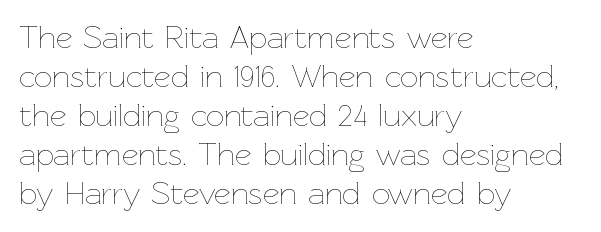
Q: Is the text bold? A: No.
Q: Is the text italic (slanted)? A: No, it is upright.
Q: Is the text underlined? A: No.
Q: How is the paragraph aligned? A: Left-aligned.
Q: Is the spacing between letters normal or unusually wide? A: Normal.
Q: Width (condensed, normal, or wide)? A: Normal.
Q: Stroke contrast? A: Low.
Q: x-height? A: Medium.
Q: Monospaced? A: No.
